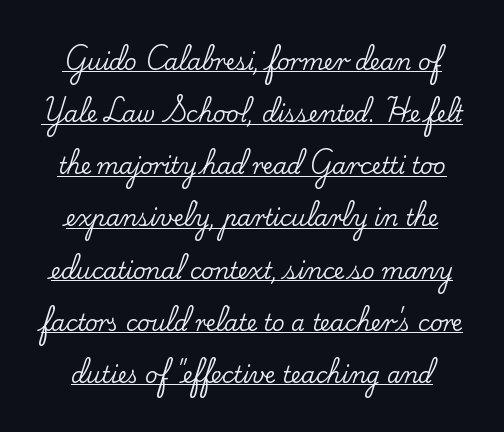
Q: Is the text italic (slanted)? A: Yes.
Q: Is the text underlined? A: Yes.
Q: Is the spacing between letters normal or unusually wide? A: Normal.
Q: Is the spacing between lines tight, normal or loose? A: Loose.
